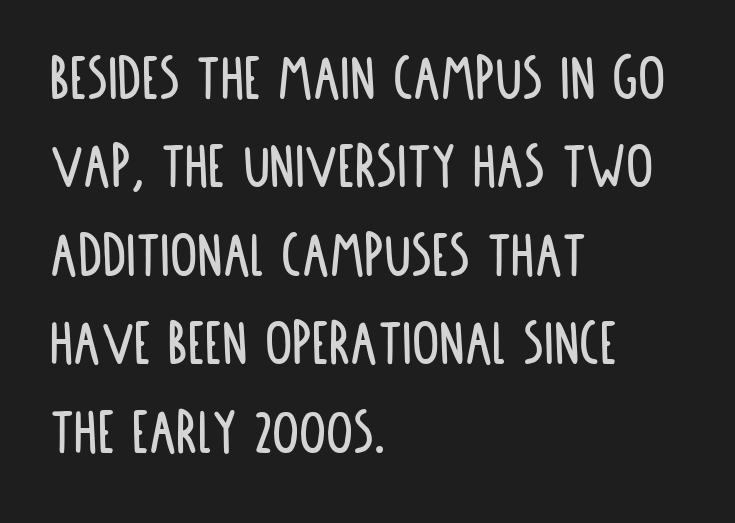
The image shows 68 px condensed sans-serif type, upright; set left-aligned, normal line spacing (1.3x), normal letter spacing, not underlined; low stroke contrast and a large x-height.
